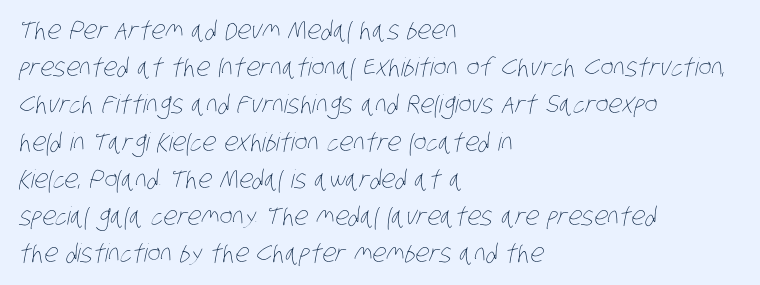
Q: Is the text bold? A: No.
Q: Is the text underlined? A: No.
Q: How is the paragraph aligned? A: Left-aligned.
Q: Is the spacing between letters normal or unusually wide? A: Normal.
Q: Is the spacing between lines tight, normal or loose? A: Normal.
